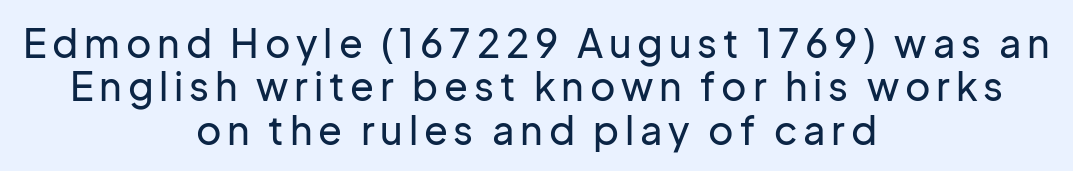
Q: Is the text italic (slanted)? A: No, it is upright.
Q: Is the typeface a serif or a sans-serif typeface? A: Sans-serif.
Q: Is the text underlined? A: No.
Q: How is the paragraph aligned? A: Centered.
Q: Is the spacing between lines tight, normal or loose? A: Tight.
Q: Width (condensed, normal, or wide)? A: Normal.
Q: Stroke contrast? A: Low.
Q: x-height? A: Medium.
Q: Monospaced? A: No.
